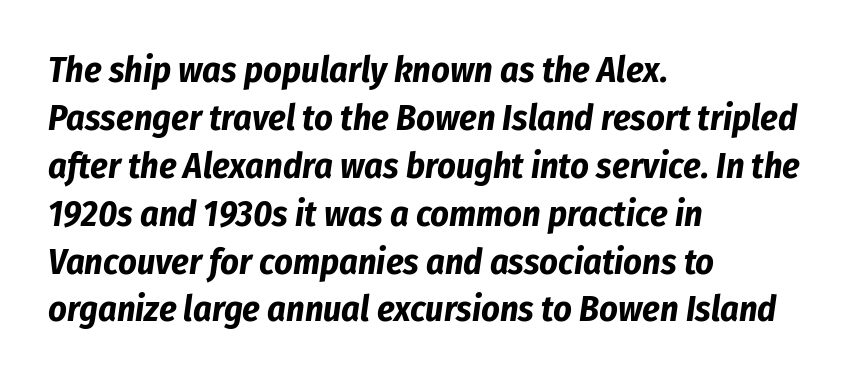
{"italic": "yes", "lean": "right", "slant_degrees": 8, "bold": "yes", "weight": "bold", "width": "condensed", "stroke_contrast": "low", "x_height": "medium", "monospaced": "no", "underline": "no", "align": "left", "line_spacing": "normal", "line_spacing_ratio": 1.33, "letter_spacing": "normal", "letter_spacing_em": 0.0, "glyph_px": 36}
